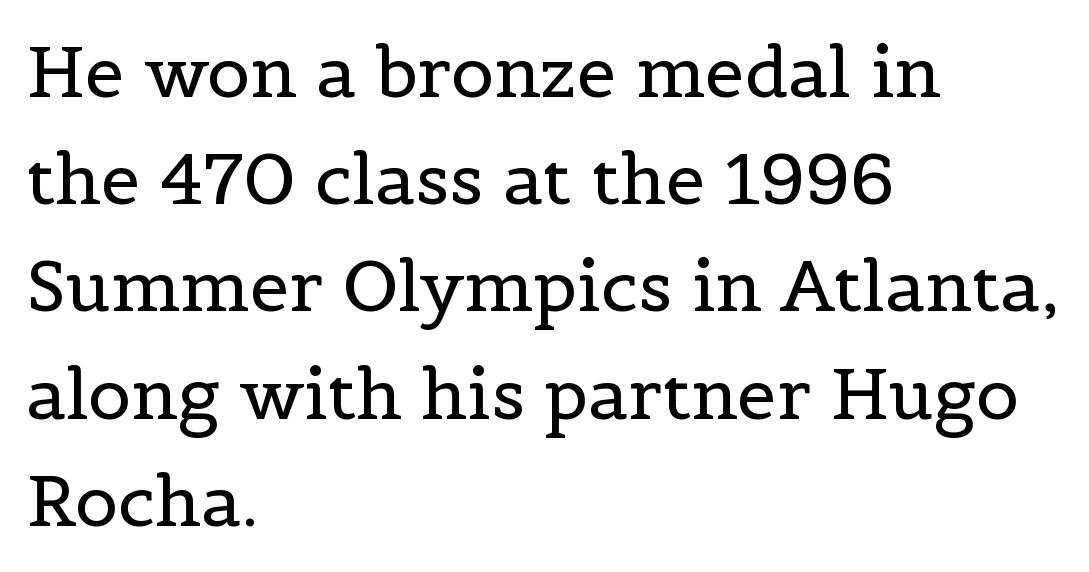
{"serif": "yes", "italic": "no", "bold": "no", "weight": "regular", "width": "normal", "x_height": "medium", "monospaced": "no", "underline": "no", "align": "left", "line_spacing": "normal", "line_spacing_ratio": 1.51, "letter_spacing": "normal", "letter_spacing_em": 0.0, "glyph_px": 71}
